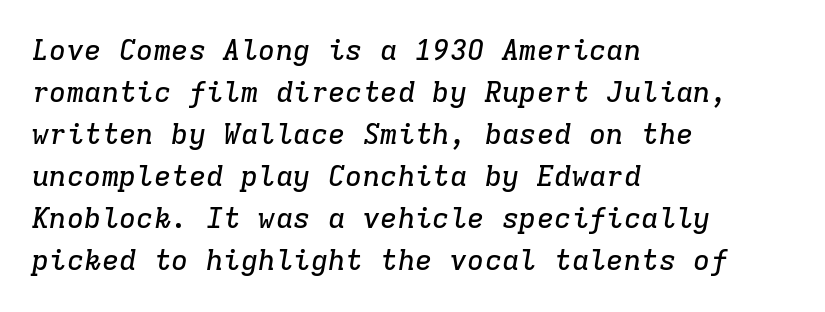
Q: Is the text italic (slanted)? A: Yes, it leans right by about 9 degrees.
Q: Is the typeface a serif or a sans-serif typeface? A: Serif.
Q: Is the text underlined? A: No.
Q: How is the paragraph aligned? A: Left-aligned.
Q: Is the spacing between letters normal or unusually wide? A: Normal.
Q: Is the spacing between lines tight, normal or loose? A: Normal.
Q: Width (condensed, normal, or wide)? A: Normal.
Q: Stroke contrast? A: Low.
Q: x-height? A: Medium.
Q: Monospaced? A: Yes.
